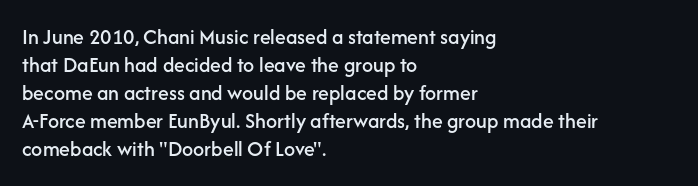
In terms of leading, this rendering sits right in the middle. Do the letters lean? They stand straight. These lines stack with their left ends in a neat column. The zone under the glyphs is completely vacant. The letters sit at their default tracking, neither squeezed nor spread.
